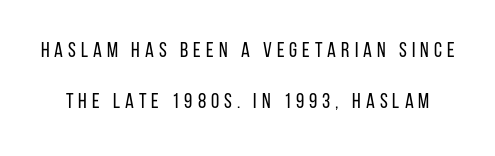
The image shows 21 px text type, upright; set loose line spacing (2.45x), unusually wide letter spacing (+0.24 em), not underlined.
